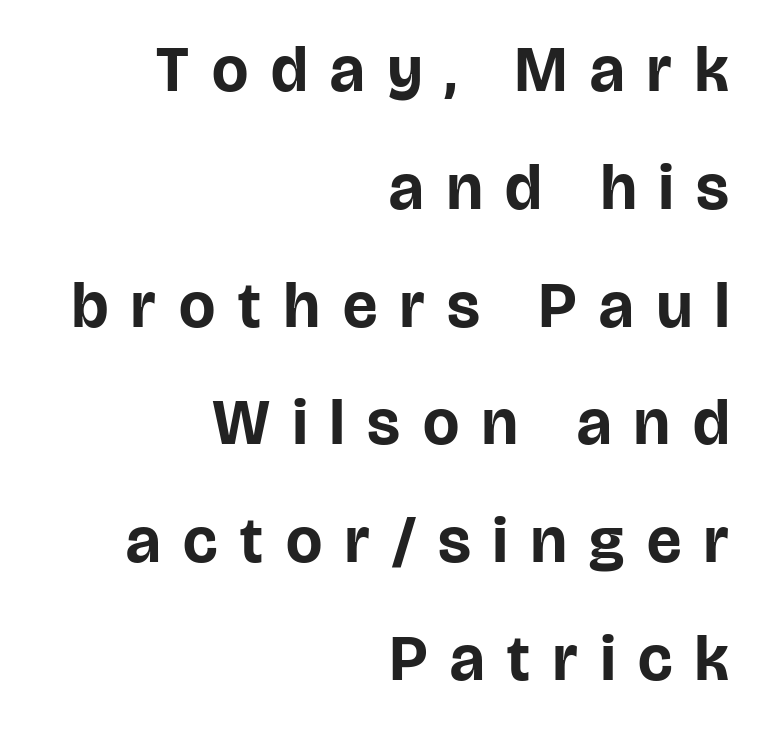
{"serif": "no", "italic": "no", "bold": "yes", "weight": "bold", "width": "normal", "stroke_contrast": "low", "x_height": "large", "monospaced": "no", "underline": "no", "align": "right", "line_spacing_ratio": 1.84, "letter_spacing": "wide", "letter_spacing_em": 0.36, "glyph_px": 64}
